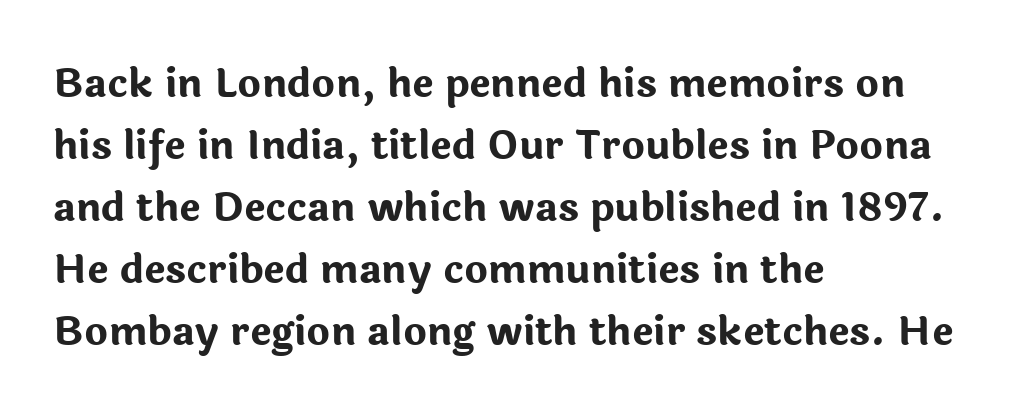
Q: Is the text bold? A: Yes.
Q: Is the text italic (slanted)? A: No, it is upright.
Q: Is the typeface a serif or a sans-serif typeface? A: Sans-serif.
Q: Is the text underlined? A: No.
Q: How is the paragraph aligned? A: Left-aligned.
Q: Is the spacing between letters normal or unusually wide? A: Normal.
Q: Is the spacing between lines tight, normal or loose? A: Normal.
Q: Width (condensed, normal, or wide)? A: Normal.
Q: Stroke contrast? A: Low.
Q: x-height? A: Medium.
Q: Monospaced? A: No.
